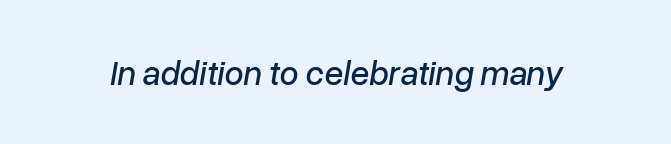
Q: Is the text italic (slanted)? A: Yes, it leans right by about 10 degrees.
Q: Is the text underlined? A: No.
Q: Is the spacing between letters normal or unusually wide? A: Normal.
Q: Width (condensed, normal, or wide)? A: Normal.
Q: Stroke contrast? A: Low.
Q: x-height? A: Medium.
Q: Monospaced? A: No.
